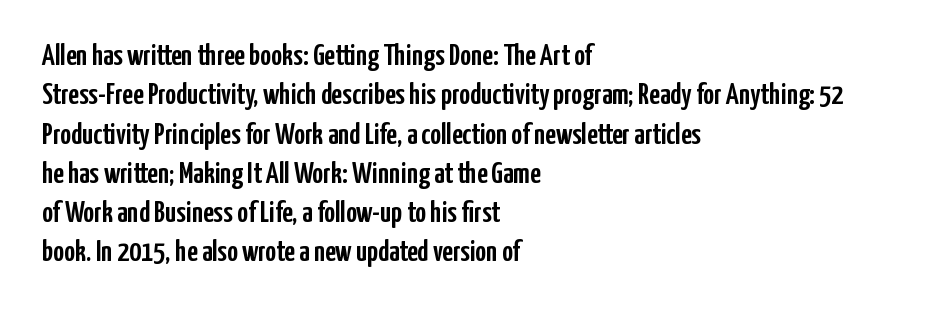
Bare-footed words on every line. Do the letters lean? They stand straight. Between one letter and the next there's only the usual sliver of space. Does the type have serifs? No, each stem ends abruptly. Leading: standard. Spacing verdict: proportional, widths tailored to each character.
